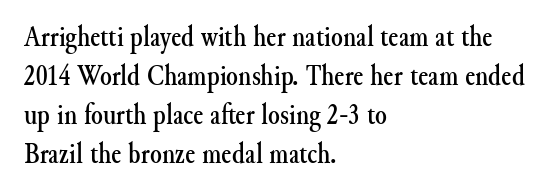
{"serif": "yes", "italic": "no", "width": "normal", "stroke_contrast": "medium", "x_height": "small", "monospaced": "no", "underline": "no", "align": "left", "line_spacing": "normal", "line_spacing_ratio": 1.3, "letter_spacing": "normal", "letter_spacing_em": 0.0, "glyph_px": 30}
